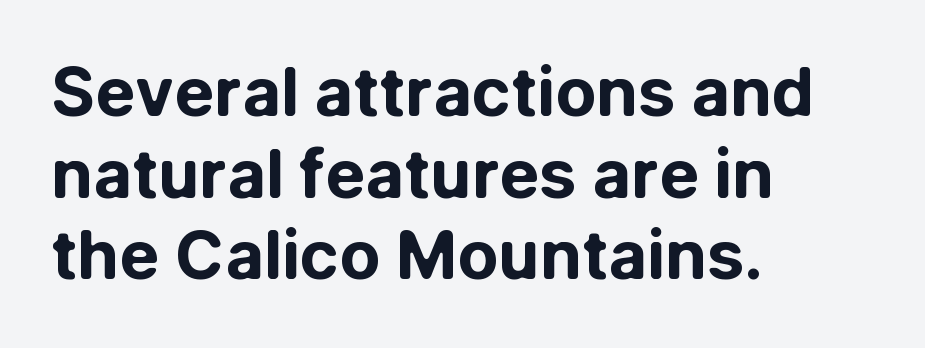
It's the straight-up-and-down kind of type. Do the characters align in a grid? No, the font is proportional. Line beginnings align vertically; line endings do not. Serif or sans? Sans — the stroke terminals are bare.
